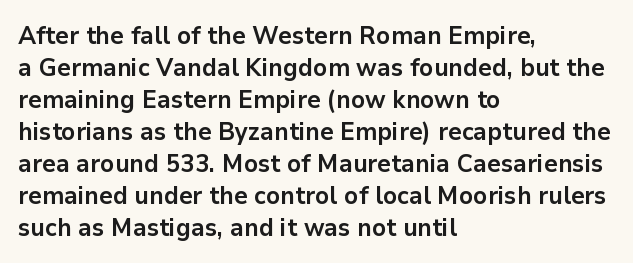
The image shows 25 px bold type, upright; set left-aligned, normal line spacing (1.28x), normal letter spacing, not underlined.
